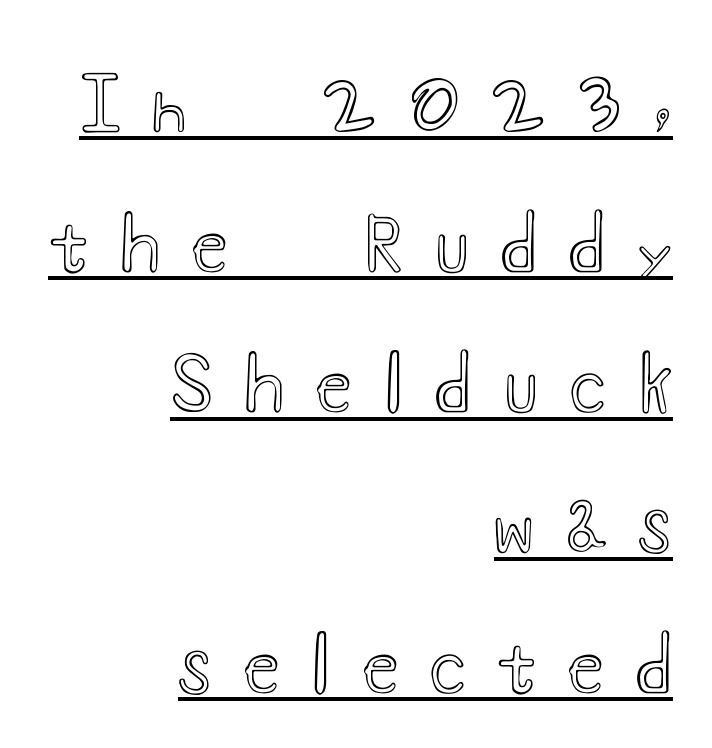
{"italic": "no", "width": "wide", "x_height": "small", "monospaced": "no", "underline": "yes", "align": "right", "line_spacing": "loose", "line_spacing_ratio": 1.92, "letter_spacing": "wide", "letter_spacing_em": 0.44, "glyph_px": 73}
